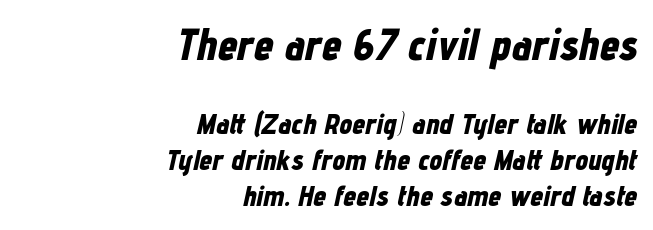
{"italic": "yes", "lean": "right", "slant_degrees": 12, "bold": "yes", "weight": "bold", "width": "condensed", "stroke_contrast": "low", "x_height": "medium", "monospaced": "no", "underline": "no", "align": "right", "line_spacing_ratio": 1.23, "letter_spacing": "normal", "letter_spacing_em": 0.0, "larger_block": "first", "size_ratio": 1.52, "glyph_px": 44}
